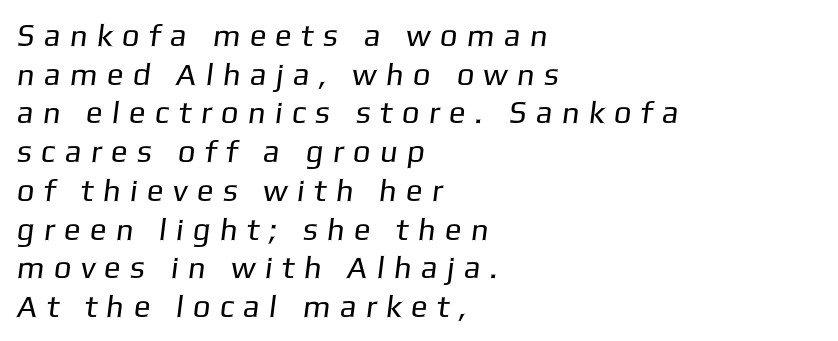
{"serif": "no", "bold": "no", "weight": "regular", "width": "normal", "stroke_contrast": "low", "x_height": "medium", "monospaced": "no", "underline": "no", "align": "left", "line_spacing": "normal", "line_spacing_ratio": 1.25, "letter_spacing": "wide", "letter_spacing_em": 0.3, "glyph_px": 31}
